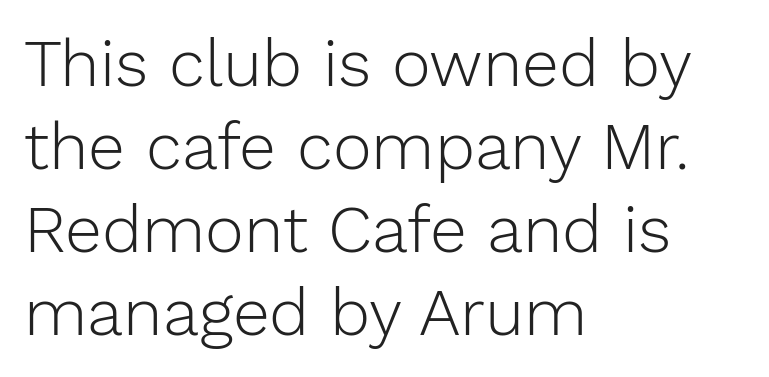
Q: Is the text bold? A: No.
Q: Is the text italic (slanted)? A: No, it is upright.
Q: Is the typeface a serif or a sans-serif typeface? A: Sans-serif.
Q: Is the text underlined? A: No.
Q: How is the paragraph aligned? A: Left-aligned.
Q: Is the spacing between letters normal or unusually wide? A: Normal.
Q: Is the spacing between lines tight, normal or loose? A: Normal.
Q: Width (condensed, normal, or wide)? A: Normal.
Q: Stroke contrast? A: Low.
Q: x-height? A: Medium.
Q: Monospaced? A: No.
